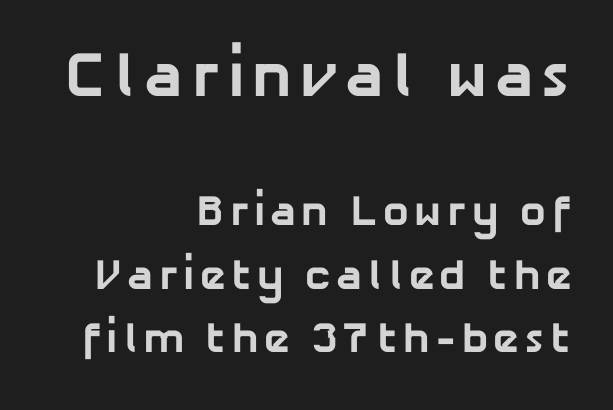
Whoever set this chose a conventional vertical rhythm. Here the designer chose a conventional face with non-uniform glyph widths. Horizontal alignment here is rightward, an uncommon choice for prose. The face used here appears at its bigger size in the upper chunk. Notice how thick the strokes are: this is what a full bold looks like.
